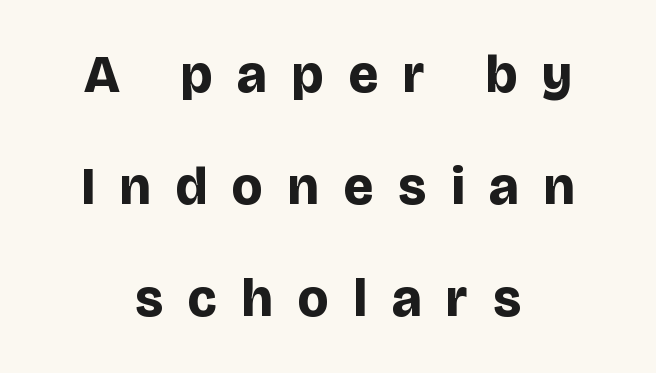
Notice how the passage keeps no hard edge, just a central spine. The rendering inserts visible extra space after every character. Serif or sans? Sans — the stroke terminals are bare. No word sits above an underline. If you drew a line through each stem, it would be perfectly vertical. Proportional: the letters do not fall into vertical columns.
